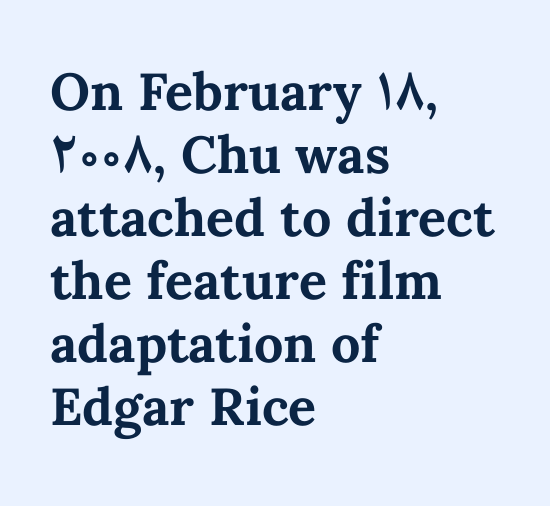
A student would call this left alignment; a typographer would say flush left, rag right. Thick stems and heavy bowls — unmistakably bold. Posture: straight, roman, zero tilt. The space directly below the letters is spotless.
